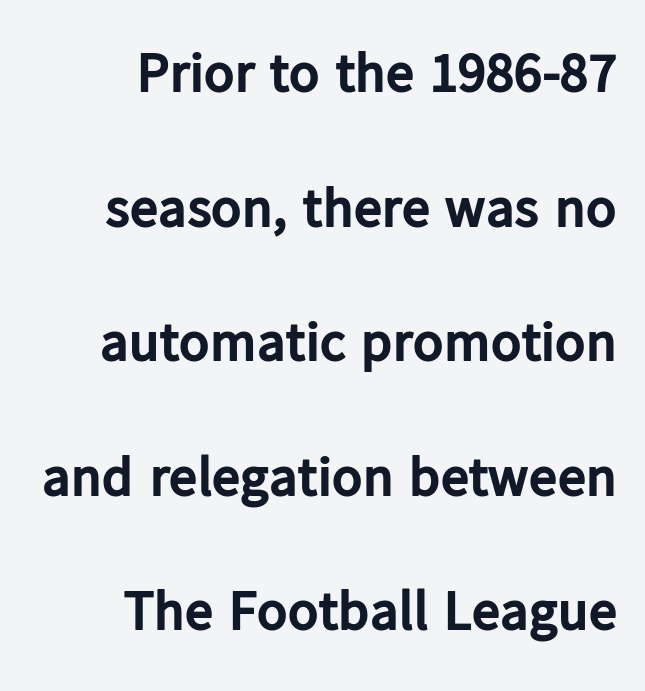
{"serif": "no", "italic": "no", "bold": "yes", "weight": "bold", "width": "normal", "stroke_contrast": "low", "x_height": "medium", "monospaced": "no", "underline": "no", "align": "right", "line_spacing": "loose", "line_spacing_ratio": 2.36, "letter_spacing": "normal", "letter_spacing_em": 0.0, "glyph_px": 57}
